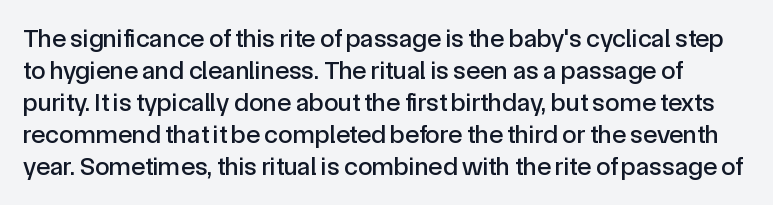
The image shows 26 px text type, upright; set line spacing 1.23x, normal letter spacing, not underlined.
